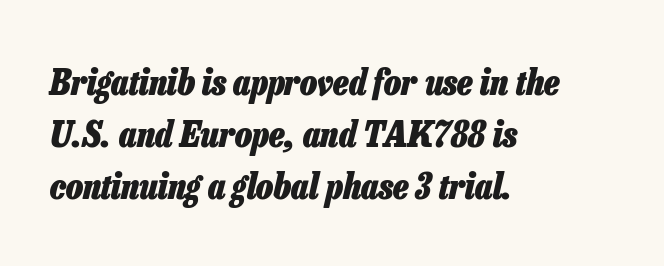
Q: Is the text bold? A: Yes.
Q: Is the text italic (slanted)? A: Yes, it leans right by about 13 degrees.
Q: Is the text underlined? A: No.
Q: How is the paragraph aligned? A: Left-aligned.
Q: Is the spacing between letters normal or unusually wide? A: Normal.
Q: Is the spacing between lines tight, normal or loose? A: Normal.
Q: Width (condensed, normal, or wide)? A: Condensed.
Q: Stroke contrast? A: Low.
Q: x-height? A: Medium.
Q: Monospaced? A: No.
